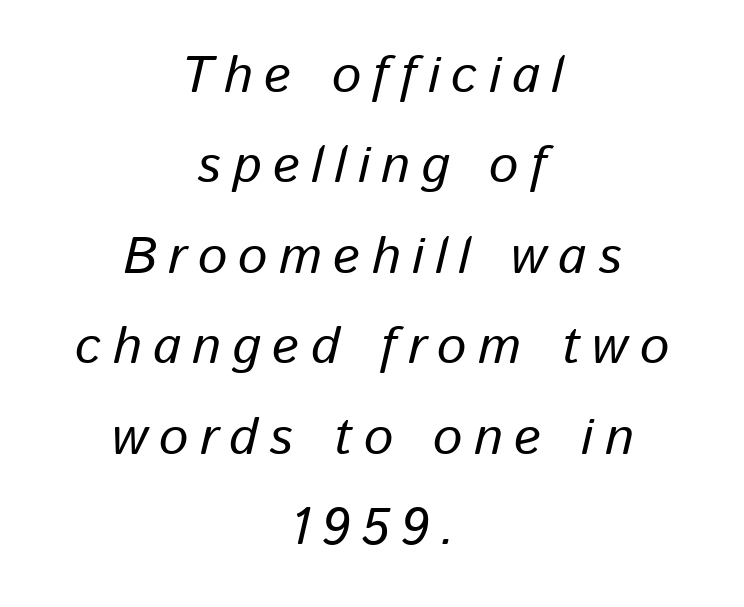
Q: Is the text italic (slanted)? A: Yes, it leans right by about 13 degrees.
Q: Is the text underlined? A: No.
Q: How is the paragraph aligned? A: Centered.
Q: Is the spacing between letters normal or unusually wide? A: Unusually wide.
Q: Width (condensed, normal, or wide)? A: Normal.
Q: Stroke contrast? A: Low.
Q: x-height? A: Medium.
Q: Monospaced? A: No.
